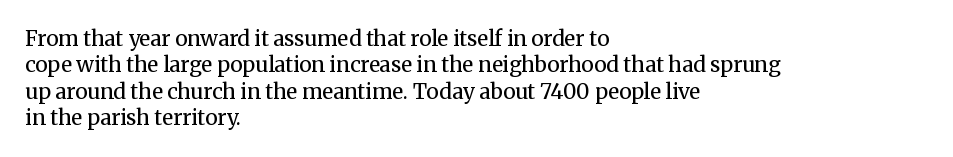
The rendering uses a moderate line-height, typical for paragraphs. Only glyphs here, with clear space below each row. The passage is arranged the way most books set body copy — flush left. Spacing between characters is what you'd get straight out of the box.
